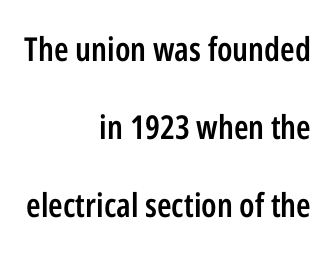
{"serif": "no", "italic": "no", "bold": "semi", "weight": "semibold", "width": "condensed", "stroke_contrast": "low", "x_height": "medium", "monospaced": "no", "underline": "no", "align": "right", "line_spacing": "loose", "line_spacing_ratio": 2.36, "letter_spacing": "normal", "letter_spacing_em": 0.0, "glyph_px": 33}
